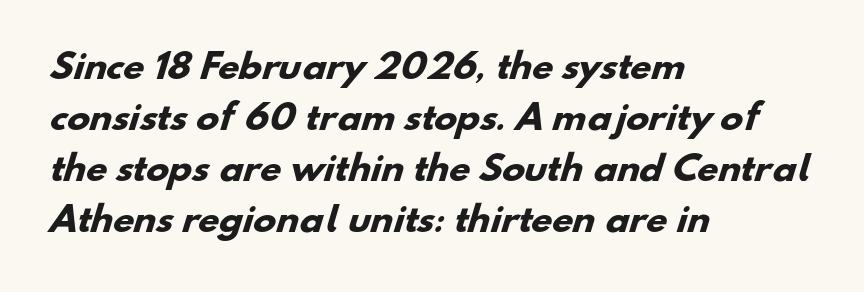
Q: Is the text bold? A: Yes.
Q: Is the typeface a serif or a sans-serif typeface? A: Sans-serif.
Q: Is the text underlined? A: No.
Q: How is the paragraph aligned? A: Left-aligned.
Q: Is the spacing between letters normal or unusually wide? A: Normal.
Q: Is the spacing between lines tight, normal or loose? A: Normal.
Q: Width (condensed, normal, or wide)? A: Normal.
Q: Stroke contrast? A: Low.
Q: x-height? A: Small.
Q: Monospaced? A: No.
